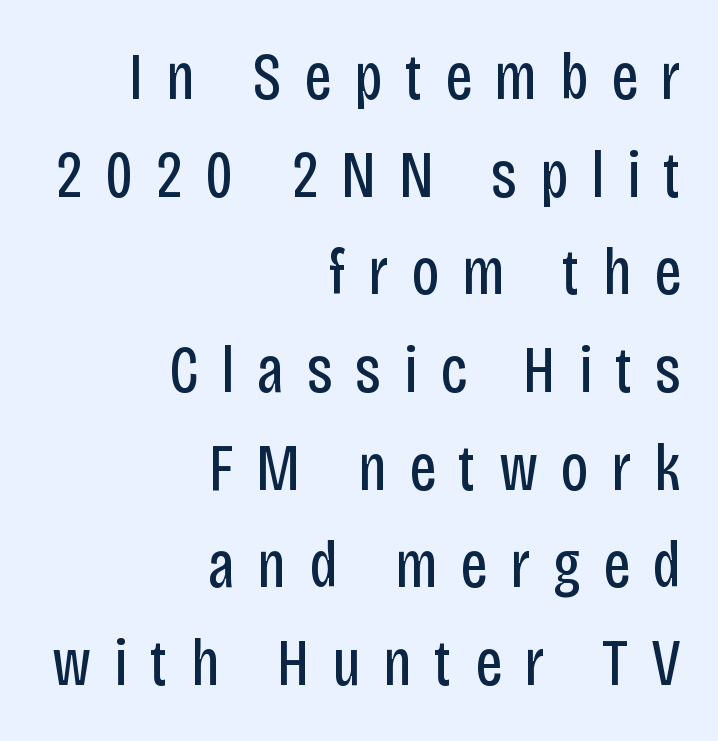
Q: Is the text bold? A: No.
Q: Is the text italic (slanted)? A: No, it is upright.
Q: Is the typeface a serif or a sans-serif typeface? A: Sans-serif.
Q: Is the text underlined? A: No.
Q: How is the paragraph aligned? A: Right-aligned.
Q: Is the spacing between letters normal or unusually wide? A: Unusually wide.
Q: Is the spacing between lines tight, normal or loose? A: Normal.
Q: Width (condensed, normal, or wide)? A: Condensed.
Q: Stroke contrast? A: Low.
Q: x-height? A: Large.
Q: Monospaced? A: No.
